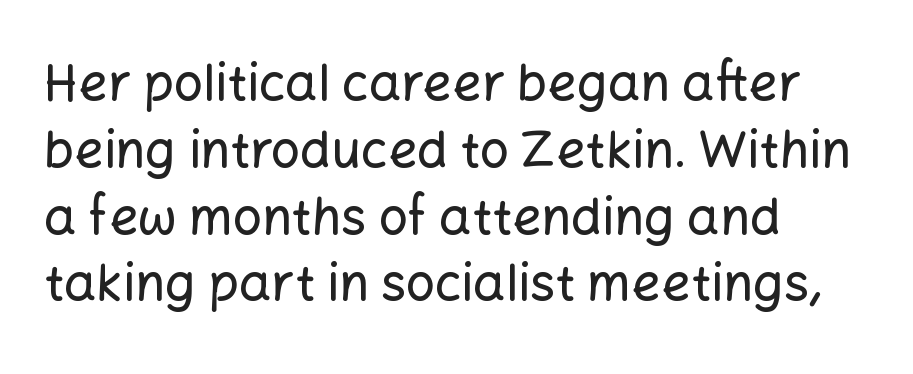
The image shows 51 px sans-serif type, upright; set left-aligned, normal line spacing (1.31x), normal letter spacing, not underlined; low stroke contrast and a medium x-height.
